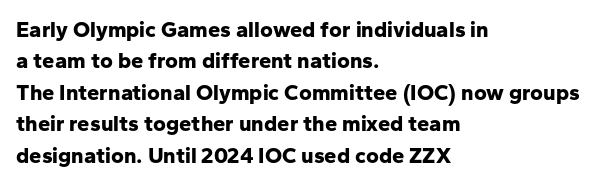
Q: Is the text bold? A: Yes.
Q: Is the text italic (slanted)? A: No, it is upright.
Q: Is the text underlined? A: No.
Q: How is the paragraph aligned? A: Left-aligned.
Q: Is the spacing between letters normal or unusually wide? A: Normal.
Q: Is the spacing between lines tight, normal or loose? A: Normal.
